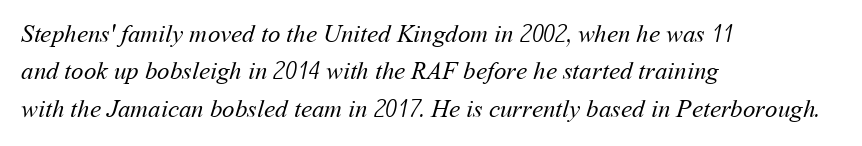
Tracking value appears to be zero — textbook default spacing. The paragraph shown leans on its left margin. Bare-footed words on every line. Notice how descenders clear the ascenders below comfortably — that's standard leading. The strokes carry an ordinary text weight at most.
